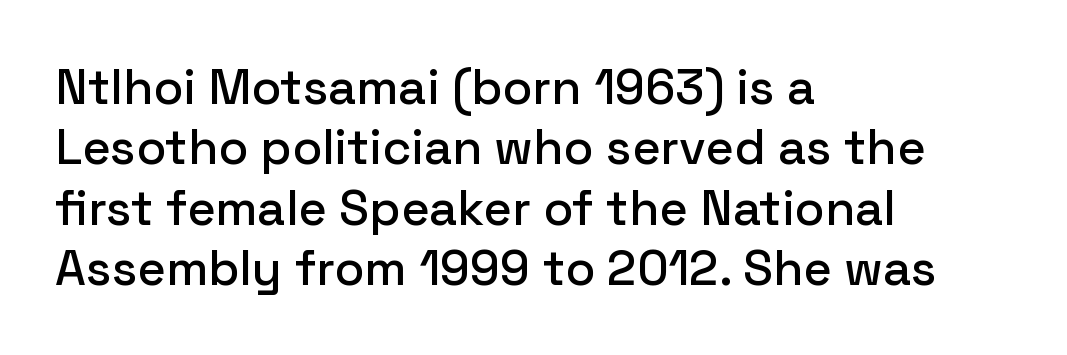
{"serif": "no", "italic": "no", "width": "normal", "stroke_contrast": "low", "x_height": "medium", "monospaced": "no", "underline": "no", "align": "left", "line_spacing_ratio": 1.23, "letter_spacing": "normal", "letter_spacing_em": 0.0, "glyph_px": 49}
